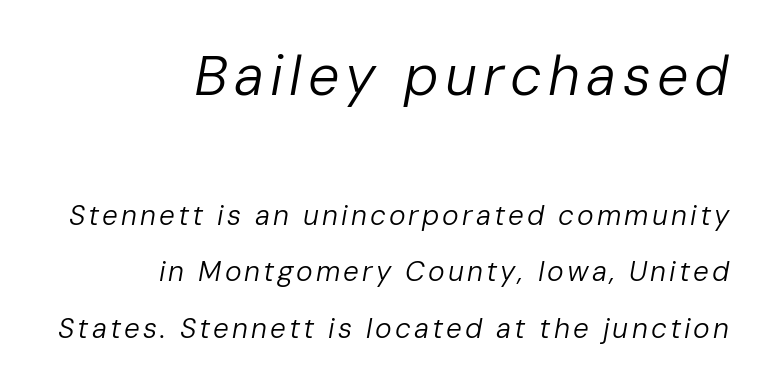
Q: Is the text bold? A: No.
Q: Is the text italic (slanted)? A: Yes, it leans right by about 10 degrees.
Q: Is the text underlined? A: No.
Q: How is the paragraph aligned? A: Right-aligned.
Q: Is the spacing between lines tight, normal or loose? A: Loose.
Q: Which block of text is set in a larger size, the first (top) or the second (bottom)? A: The first (top) one.
Q: Width (condensed, normal, or wide)? A: Normal.
Q: Stroke contrast? A: Low.
Q: x-height? A: Medium.
Q: Monospaced? A: No.
